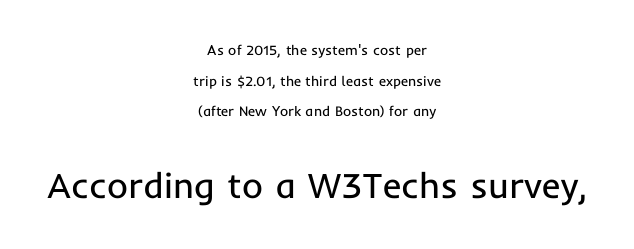
The image shows 36 px regular-weight sans-serif type, upright; set centered, loose line spacing (2.19x), normal letter spacing, not underlined; the second (bottom) block is 2.57x larger; low stroke contrast and a medium x-height.
